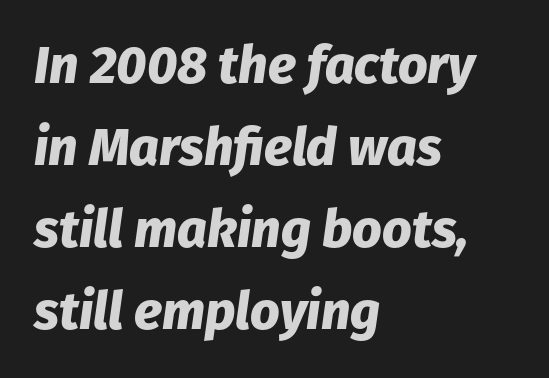
{"italic": "yes", "lean": "right", "slant_degrees": 8, "bold": "yes", "weight": "heavy", "width": "normal", "stroke_contrast": "low", "x_height": "medium", "monospaced": "no", "underline": "no", "align": "left", "line_spacing": "normal", "line_spacing_ratio": 1.58, "letter_spacing": "normal", "letter_spacing_em": 0.0, "glyph_px": 52}
